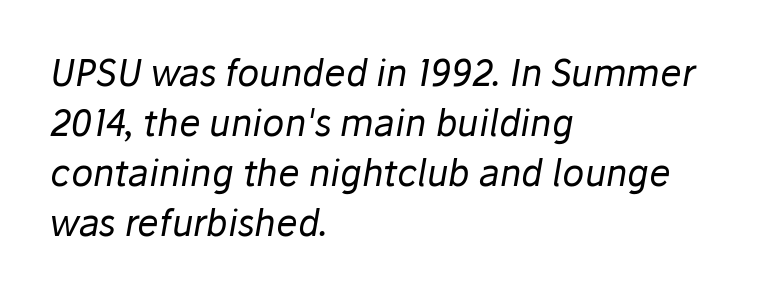
The image shows 36 px regular-weight type, italic (leaning right); set left-aligned, normal line spacing (1.39x), normal letter spacing, not underlined; low stroke contrast and a medium x-height.
